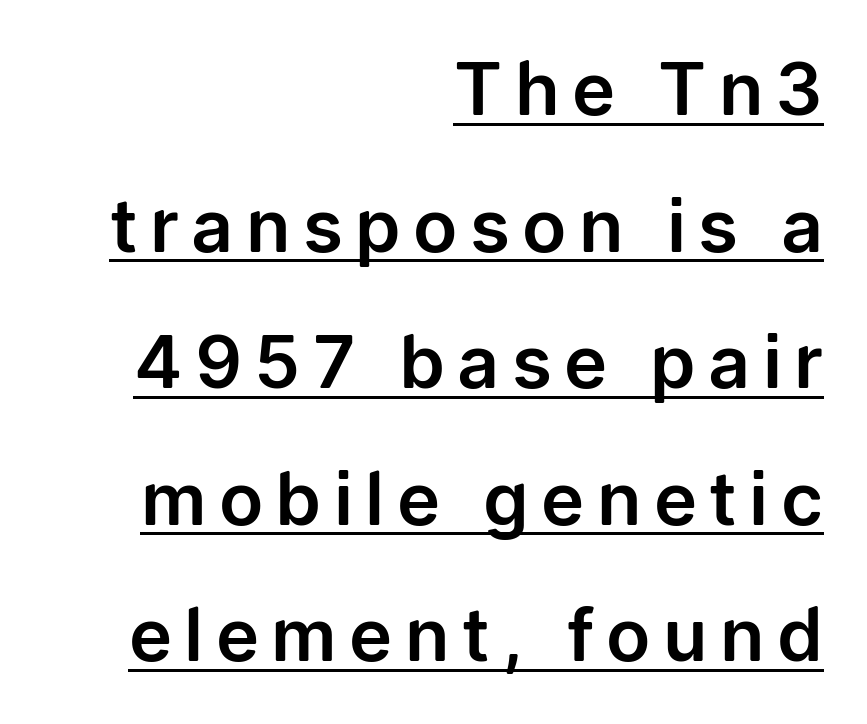
Q: Is the text italic (slanted)? A: No, it is upright.
Q: Is the typeface a serif or a sans-serif typeface? A: Sans-serif.
Q: Is the text underlined? A: Yes.
Q: How is the paragraph aligned? A: Right-aligned.
Q: Width (condensed, normal, or wide)? A: Normal.
Q: Stroke contrast? A: Low.
Q: x-height? A: Medium.
Q: Monospaced? A: No.
